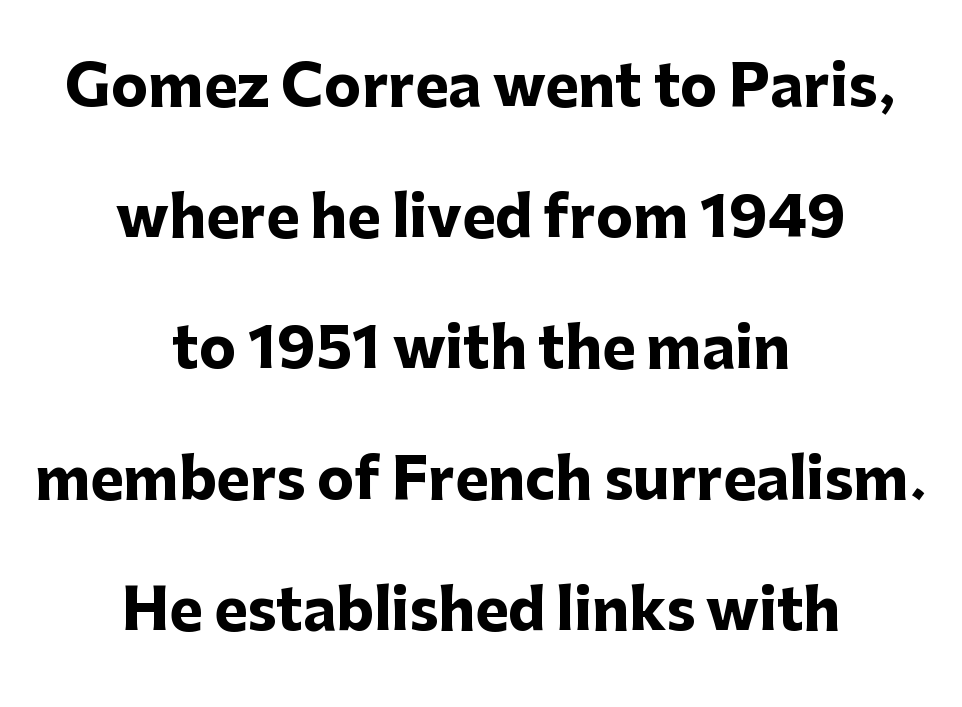
The image shows 56 px heavy sans-serif type, upright; set centered, loose line spacing (2.34x), normal letter spacing, not underlined; low stroke contrast and a medium x-height.
